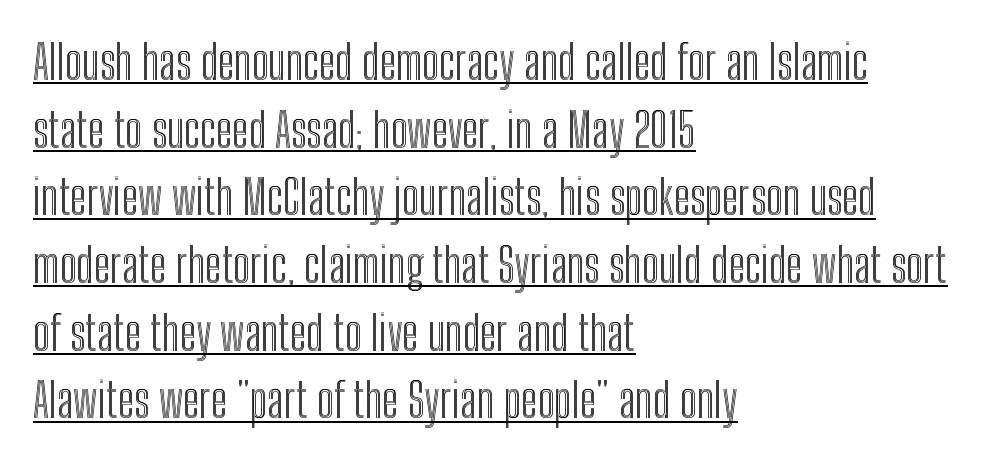
Regular leading. There is no visible air inserted between adjacent glyphs. Honestly, the underline is the first thing you notice here. Note the varied advance widths — an 'i' is clearly narrower than an 'm'. Designer's note — italics off, roman on.
